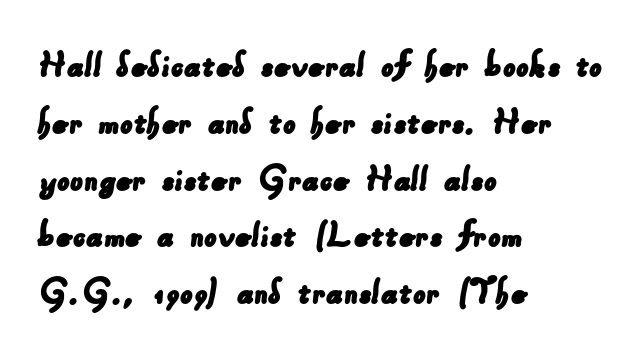
Is the block centered? No — it sits flush against the left margin. Varying glyph widths throughout — classic text-font behaviour. Quick note: underline off. Evenly set lines give the paragraph a standard silhouette.
